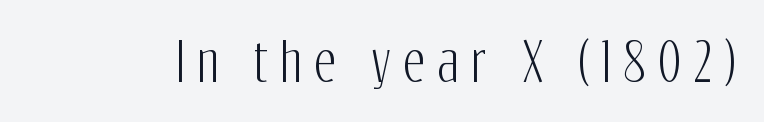
{"serif": "no", "italic": "no", "width": "condensed", "stroke_contrast": "low", "x_height": "medium", "monospaced": "no", "underline": "no", "letter_spacing": "wide", "letter_spacing_em": 0.23, "glyph_px": 53}
